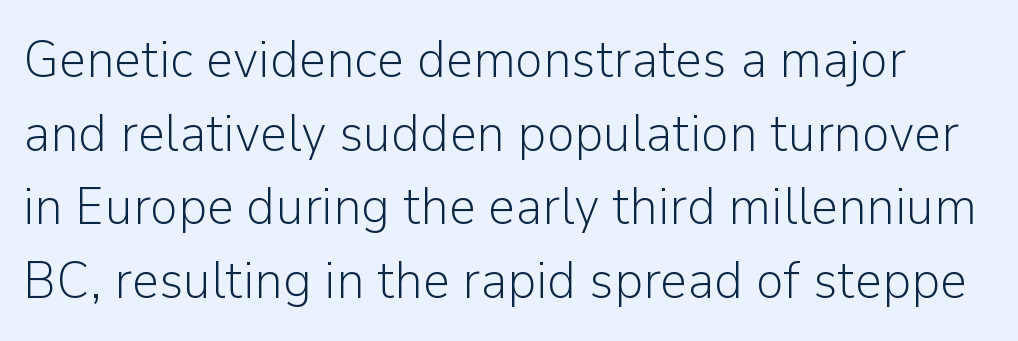
Q: Is the text bold? A: No.
Q: Is the text italic (slanted)? A: No, it is upright.
Q: Is the typeface a serif or a sans-serif typeface? A: Sans-serif.
Q: Is the text underlined? A: No.
Q: Is the spacing between letters normal or unusually wide? A: Normal.
Q: Is the spacing between lines tight, normal or loose? A: Normal.
Q: Width (condensed, normal, or wide)? A: Normal.
Q: Stroke contrast? A: Low.
Q: x-height? A: Medium.
Q: Monospaced? A: No.
